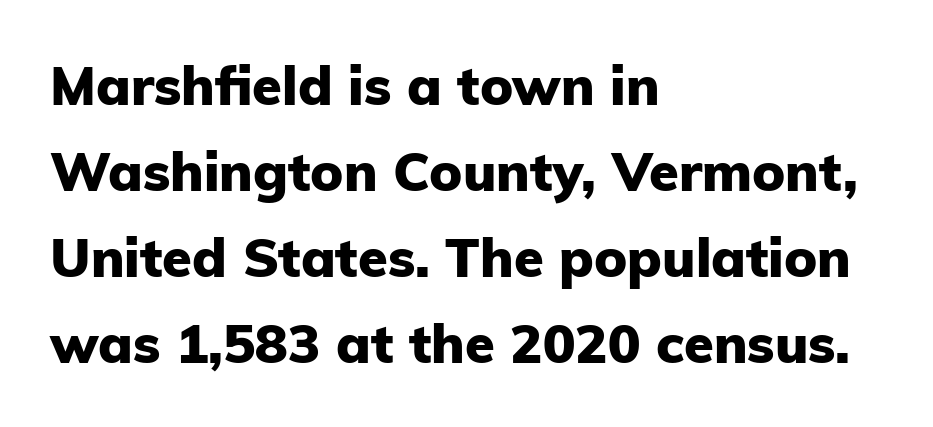
Q: Is the text bold? A: Yes.
Q: Is the text italic (slanted)? A: No, it is upright.
Q: Is the typeface a serif or a sans-serif typeface? A: Sans-serif.
Q: Is the text underlined? A: No.
Q: How is the paragraph aligned? A: Left-aligned.
Q: Is the spacing between letters normal or unusually wide? A: Normal.
Q: Is the spacing between lines tight, normal or loose? A: Normal.
Q: Width (condensed, normal, or wide)? A: Normal.
Q: Stroke contrast? A: Low.
Q: x-height? A: Medium.
Q: Monospaced? A: No.
